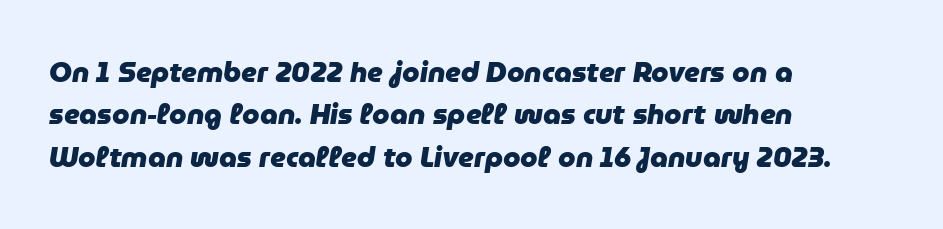
Every letter is thick-stroked: bold, no question. Line spacing here is normal. Typeset ragged right — the left edge is the straight one. The text carries the slant typical of an italic or oblique font. This rendering features lettering with no underline.
